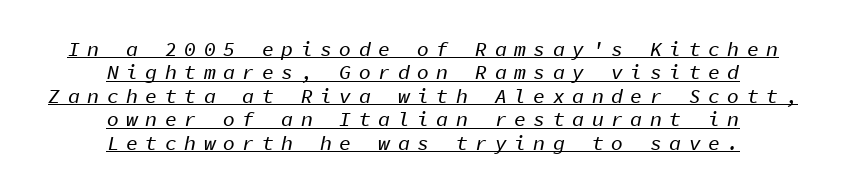
The image shows 20 px text type, italic (leaning right); set centered, line spacing 1.17x, unusually wide letter spacing (+0.37 em), underlined.
